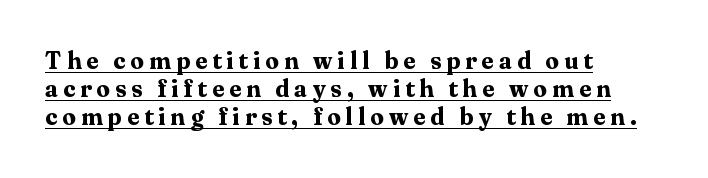
The passage shown is emphatically bold. Underline: present. The letters stand upright; this is a roman face. Loose tracking; the words dissolve into strings of separated letters.
